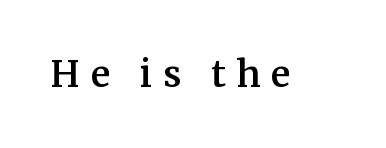
The image shows 36 px semibold serif type, upright; set unusually wide letter spacing (+0.3 em), not underlined; medium stroke contrast and a medium x-height.
